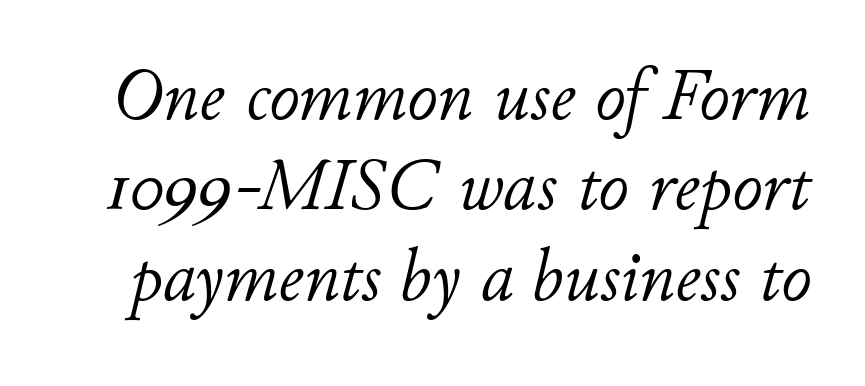
The image shows 74 px light type, italic (leaning right); set line spacing 1.22x, normal letter spacing, not underlined; low stroke contrast and a small x-height.
